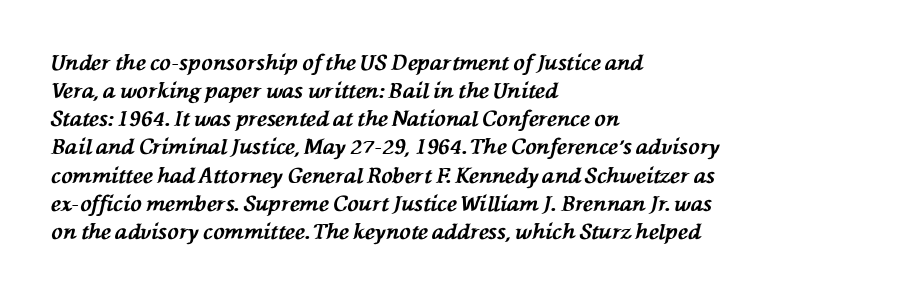
{"italic": "yes", "lean": "left", "slant_degrees": 76, "bold": "yes", "underline": "no", "align": "left", "line_spacing": "normal", "line_spacing_ratio": 1.34, "letter_spacing": "normal", "letter_spacing_em": 0.0, "glyph_px": 21}
